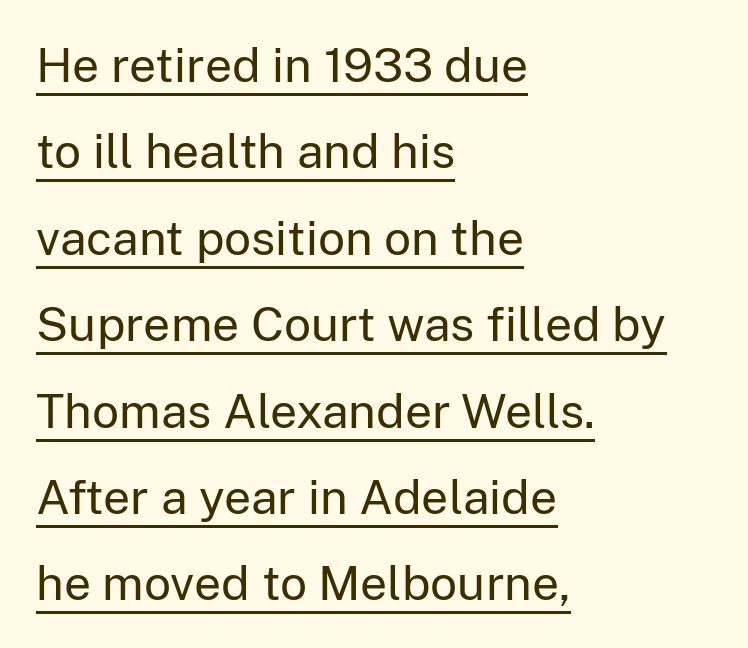
Ordinary non-slanted type is in use. The face used here is a sans, in the tradition of grotesques and geometrics. The text block is weighted toward the left margin, trailing off unevenly rightward. Looks like regular typesetting: each glyph gets only the width it needs. Between one letter and the next there's only the usual sliver of space.
